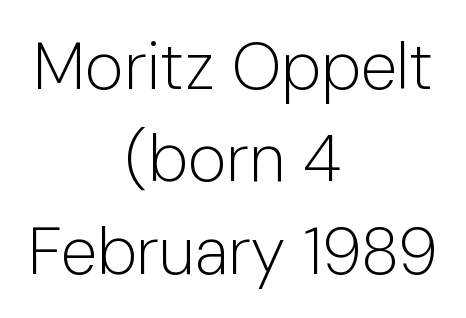
The image shows 66 px light sans-serif type, upright; set centered, normal line spacing (1.4x), normal letter spacing, not underlined; low stroke contrast and a medium x-height.
